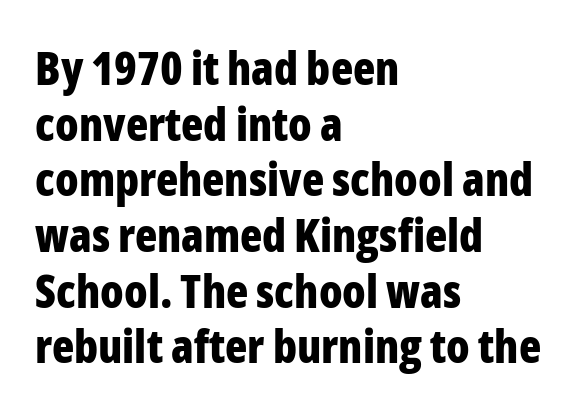
Compared with an ordinary text face, these strokes are far heavier — a full bold. Every row of glyphs begins at an identical x-position on the left. Rendered with straight, roman letterforms. Any mark beneath the type? The region is blank. Type style note: lacks serifs. A typesetter would call this zero additional tracking.
